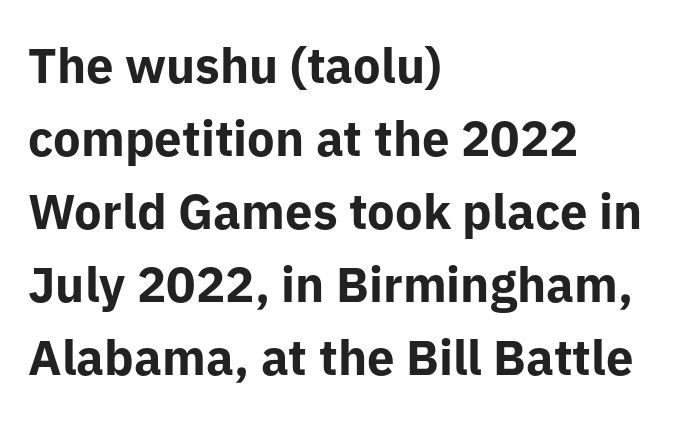
{"serif": "no", "italic": "no", "bold": "yes", "weight": "bold", "width": "normal", "stroke_contrast": "low", "x_height": "medium", "monospaced": "no", "underline": "no", "align": "left", "line_spacing": "normal", "line_spacing_ratio": 1.49, "letter_spacing": "normal", "letter_spacing_em": 0.0, "glyph_px": 49}
